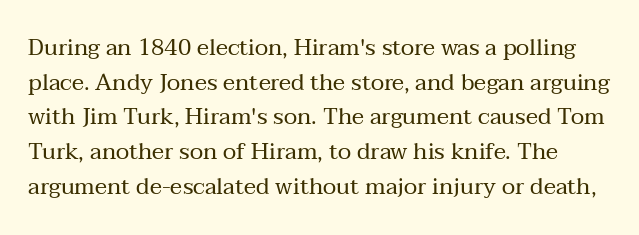
The image shows 23 px text type, upright; set normal line spacing (1.51x), normal letter spacing, not underlined.
